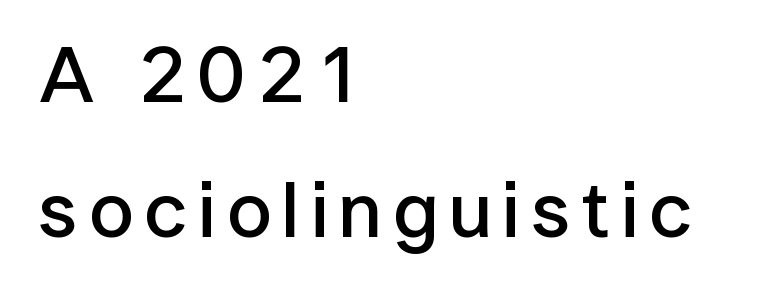
Q: Is the text bold? A: Semi-bold.
Q: Is the text italic (slanted)? A: No, it is upright.
Q: Is the typeface a serif or a sans-serif typeface? A: Sans-serif.
Q: Is the text underlined? A: No.
Q: How is the paragraph aligned? A: Left-aligned.
Q: Width (condensed, normal, or wide)? A: Normal.
Q: Stroke contrast? A: Low.
Q: x-height? A: Medium.
Q: Monospaced? A: No.
